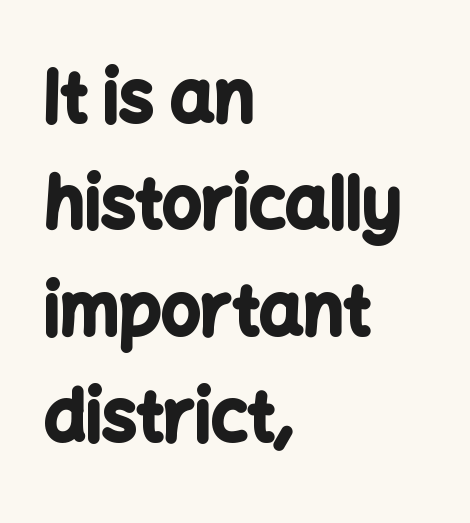
Q: Is the text bold? A: Yes.
Q: Is the text italic (slanted)? A: No, it is upright.
Q: Is the typeface a serif or a sans-serif typeface? A: Sans-serif.
Q: Is the text underlined? A: No.
Q: How is the paragraph aligned? A: Left-aligned.
Q: Is the spacing between letters normal or unusually wide? A: Normal.
Q: Is the spacing between lines tight, normal or loose? A: Normal.
Q: Width (condensed, normal, or wide)? A: Normal.
Q: Stroke contrast? A: Low.
Q: x-height? A: Medium.
Q: Monospaced? A: No.
